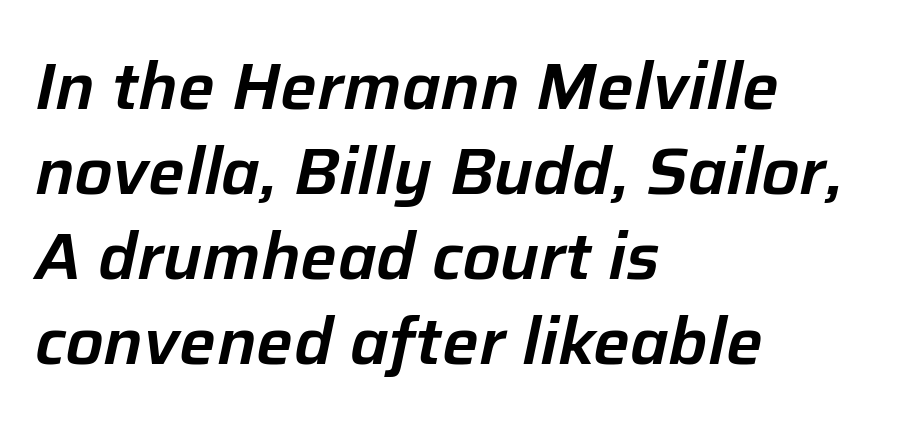
The image shows 65 px text type, italic (leaning right); set left-aligned, normal line spacing (1.31x), normal letter spacing, not underlined; low stroke contrast and a medium x-height.
